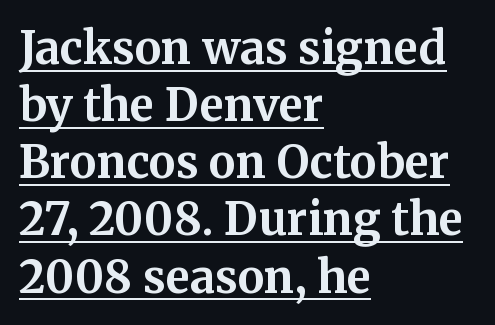
The image shows 45 px bold serif type, upright; set left-aligned, normal line spacing (1.27x), normal letter spacing, underlined; medium stroke contrast and a medium x-height.
